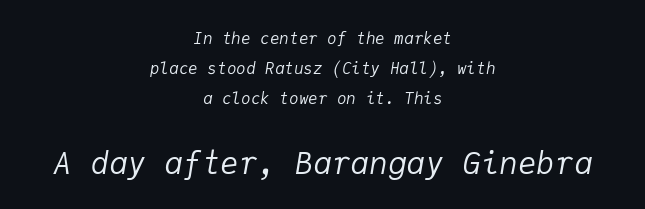
Q: Is the text bold? A: No.
Q: Is the text italic (slanted)? A: Yes, it leans right by about 9 degrees.
Q: Is the text underlined? A: No.
Q: How is the paragraph aligned? A: Centered.
Q: Is the spacing between letters normal or unusually wide? A: Normal.
Q: Which block of text is set in a larger size, the first (top) or the second (bottom)? A: The second (bottom) one.
Q: Width (condensed, normal, or wide)? A: Normal.
Q: Stroke contrast? A: Low.
Q: x-height? A: Medium.
Q: Monospaced? A: Yes.
